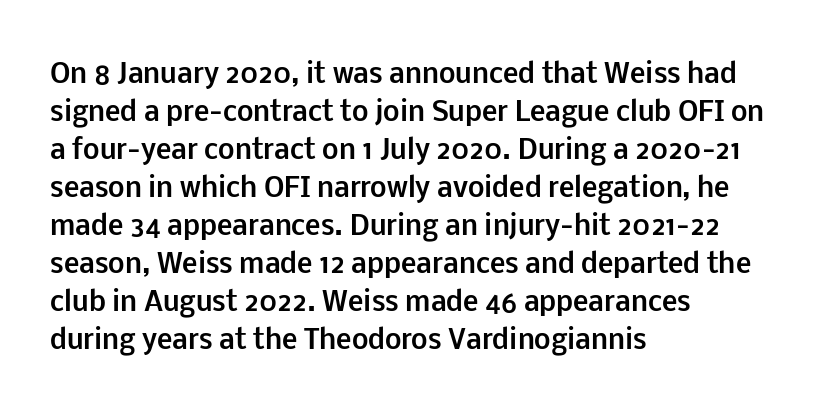
The image shows 26 px bold type, upright; set left-aligned, normal line spacing (1.46x), normal letter spacing, not underlined.
